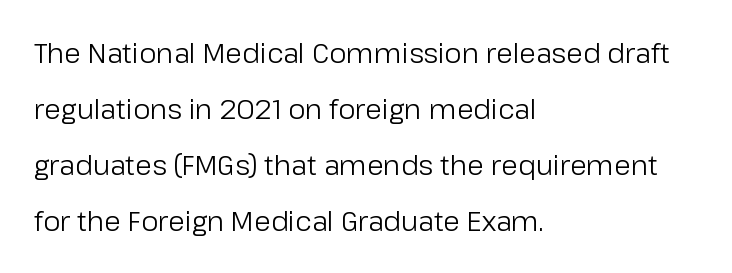
The weight would be labelled regular, book, light, or lighter still. Spacing between characters is what you'd get straight out of the box. Any mark beneath the type? The region is blank. Upright lettering throughout. Line starts are locked; line ends wander. Honestly, the rows look like they've been pulled way apart.
